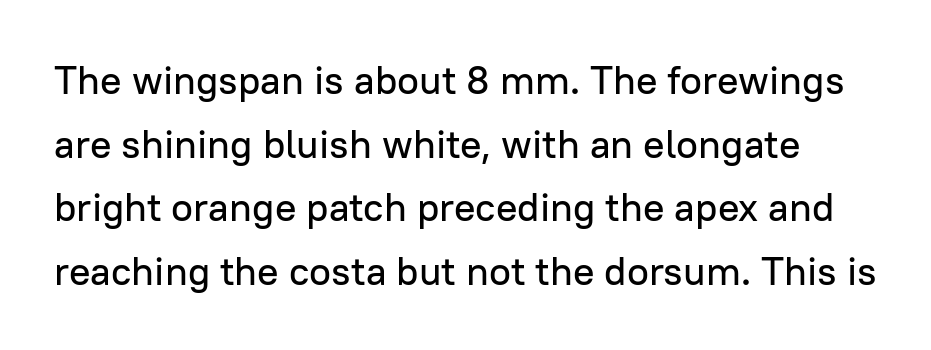
The image shows 40 px sans-serif type, upright; set normal line spacing (1.59x), normal letter spacing, not underlined; low stroke contrast and a medium x-height.
